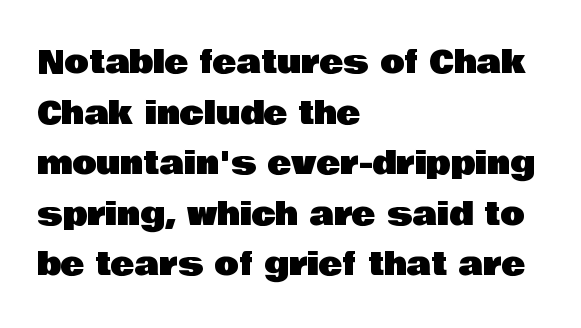
The image shows 32 px sans-serif type, upright; set left-aligned, normal line spacing (1.58x), normal letter spacing, not underlined; low stroke contrast and a large x-height.
